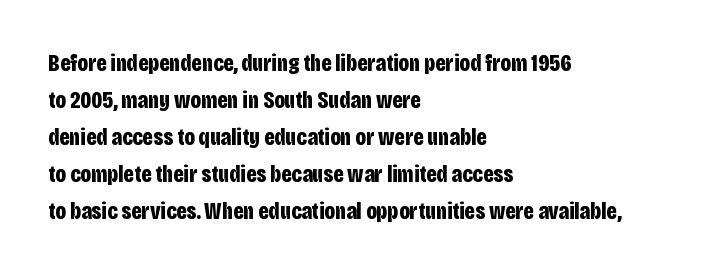
{"italic": "no", "bold": "yes", "underline": "no", "align": "left", "line_spacing": "normal", "line_spacing_ratio": 1.54, "letter_spacing": "normal", "letter_spacing_em": 0.0, "glyph_px": 24}
